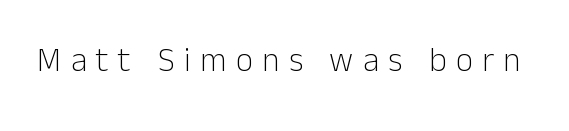
The image shows 33 px light sans-serif type, upright; set unusually wide letter spacing (+0.29 em), not underlined; low stroke contrast and a medium x-height.
